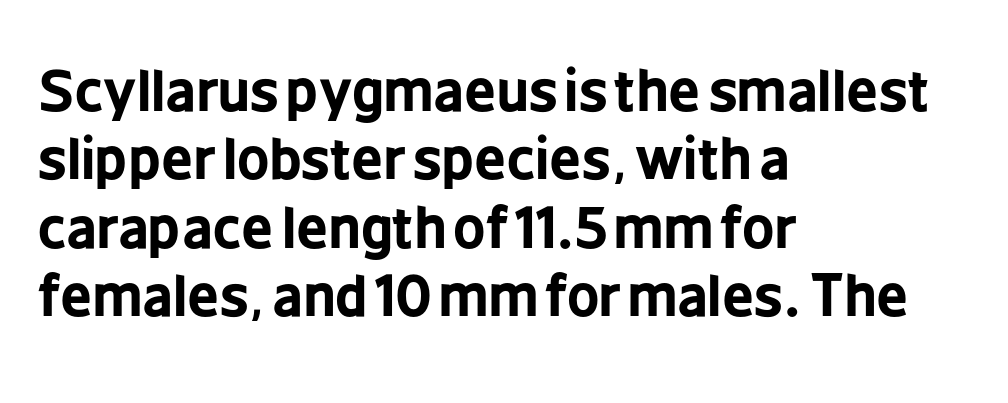
A typesetter would call this proportional, since set widths differ per character. Every letter is thick-stroked: bold, no question. Each word holds together tightly as a unit, with standard inter-letter gaps. The space directly below the letters is spotless. Caption: multi-line text, flush left, ragged right. The axis of the letterforms is exactly vertical.
